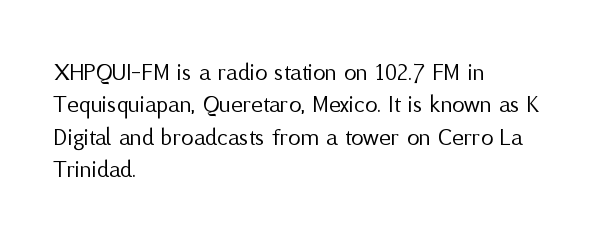
The words here are not underlined. Whoever set this chose a conventional vertical rhythm. Honestly, the letter spacing is just normal — you wouldn't notice it. Tall strokes in this sample are plumb rather than angled. Compared with a centered layout, this one pins lines to the left instead. The weight tops out at a normal text grade.
